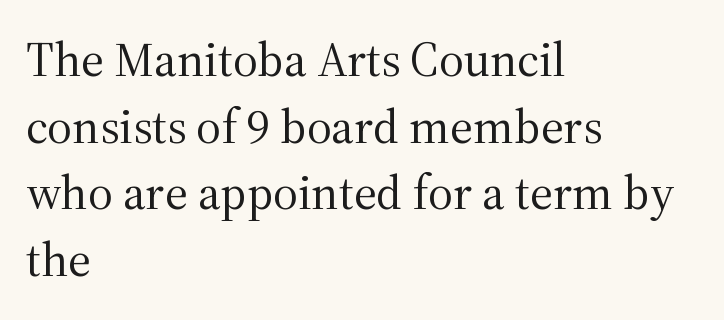
This sample keeps an unexceptional amount of space between lines. Compared with a typical body face, this is equally light or lighter still. A serif font was chosen for this passage. Honestly, there is no underline to notice here at all. The letters advance in unequal steps, a hallmark of proportional type.
